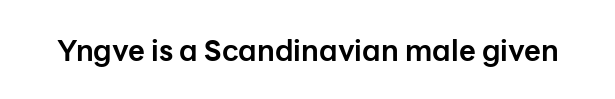
{"serif": "no", "italic": "no", "bold": "yes", "weight": "bold", "width": "normal", "stroke_contrast": "low", "x_height": "medium", "monospaced": "no", "underline": "no", "letter_spacing": "normal", "letter_spacing_em": 0.0, "glyph_px": 29}
